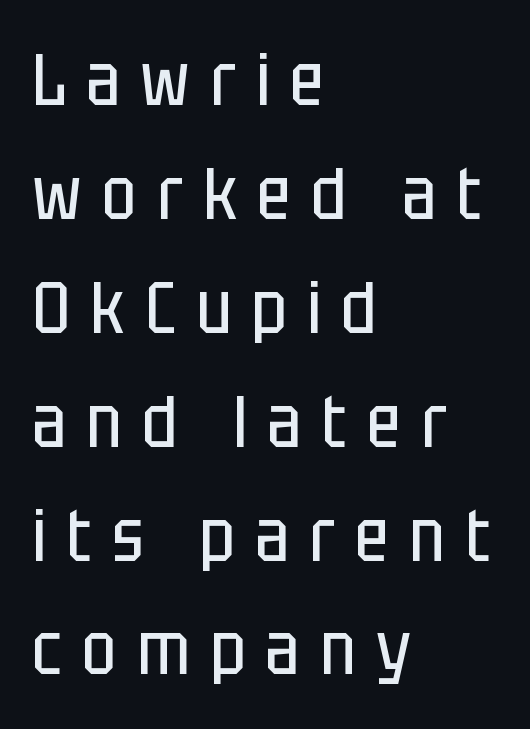
The image shows 73 px regular-weight, condensed sans-serif type, upright; set left-aligned, normal line spacing (1.56x), unusually wide letter spacing (+0.28 em), not underlined; low stroke contrast and a large x-height.
